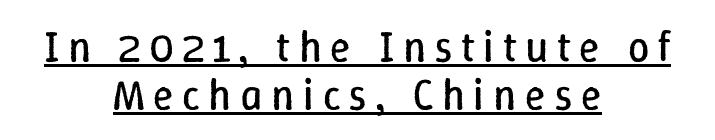
The image shows 43 px regular-weight type, upright; set centered, tight line spacing (1.11x), unusually wide letter spacing (+0.2 em), underlined; low stroke contrast and a medium x-height.
